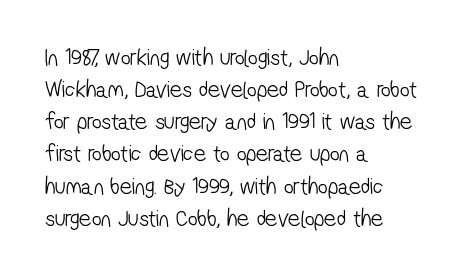
{"bold": "no", "underline": "no", "align": "left", "line_spacing": "normal", "line_spacing_ratio": 1.34, "letter_spacing": "normal", "letter_spacing_em": 0.0, "glyph_px": 24}
